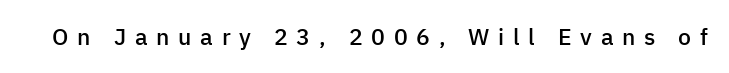
Glance below the letters and you will spot only blank space. Does the lettering tilt? It doesn't — this is upright. What stands out about the letter spacing? Its width — letters are far apart. This is the in-between weight designers call semibold or demi.
